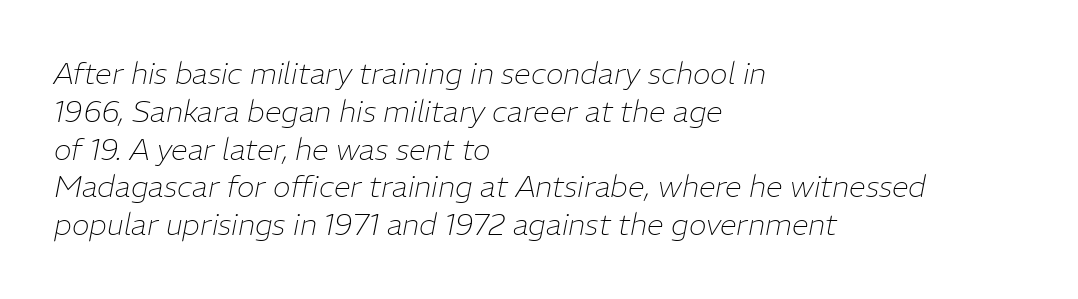
Note the varied advance widths — an 'i' is clearly narrower than an 'm'. The rendering applies a slant to the glyphs. A bare baseline throughout the passage. Stroke thickness stays within the range of a standard reading face or lighter. A classic flush-left, rag-right setting is used for this passage.
